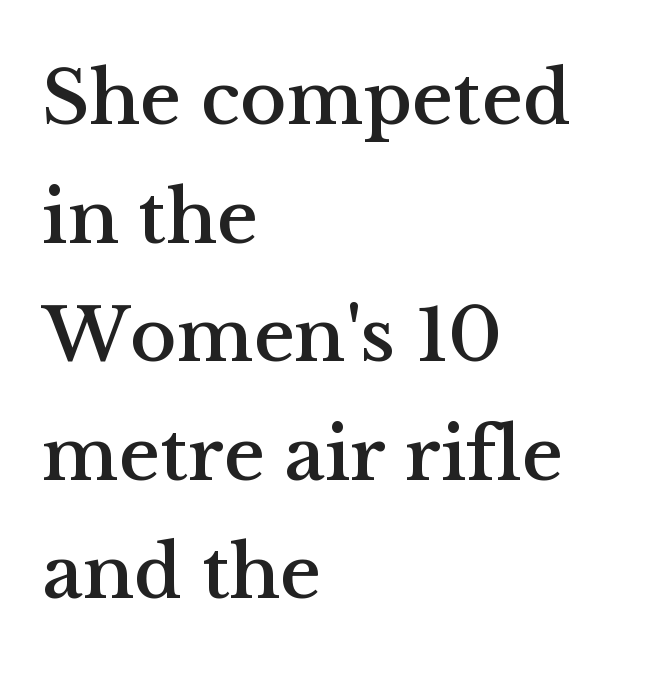
Type without underlining. Vertical strokes here are truly vertical. Compared with a centered layout, this one pins lines to the left instead. A typesetter would call this zero additional tracking. The rows are spaced the way most documents space them. You could not count columns in this text — the font is proportionally spaced.
